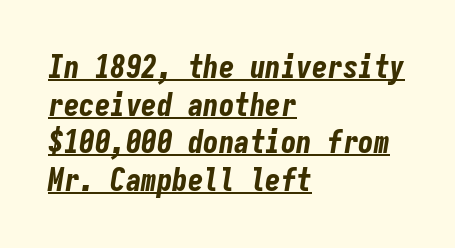
The compositor pushed each line to the left boundary. Does extra space separate the letters? No, they use regular spacing. A baseline rule has been typeset under these characters. How heavy is the stroke? Heavy — this is a bold.
